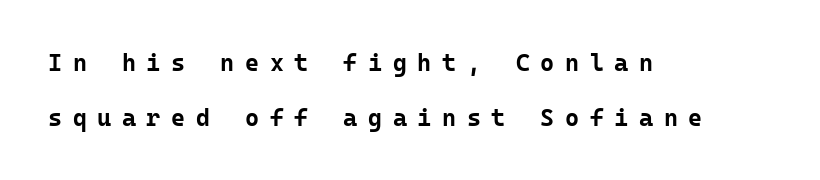
The image shows 24 px bold type, upright; set left-aligned, loose line spacing (2.29x), unusually wide letter spacing (+0.44 em), not underlined.
